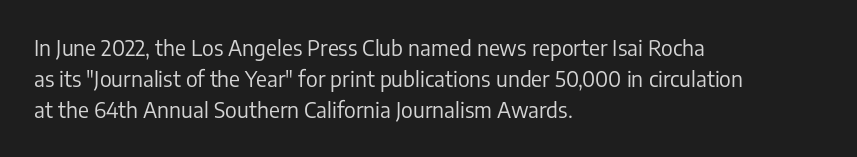
{"italic": "no", "bold": "no", "underline": "no", "align": "left", "line_spacing": "normal", "line_spacing_ratio": 1.47, "letter_spacing": "normal", "letter_spacing_em": 0.0, "glyph_px": 21}
